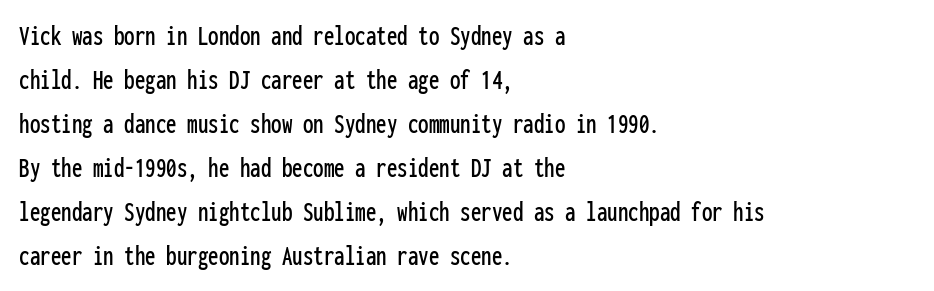
{"serif": "no", "italic": "no", "width": "condensed", "stroke_contrast": "low", "x_height": "medium", "monospaced": "yes", "underline": "no", "align": "left", "line_spacing": "normal", "line_spacing_ratio": 1.47, "letter_spacing": "normal", "letter_spacing_em": 0.0, "glyph_px": 30}
